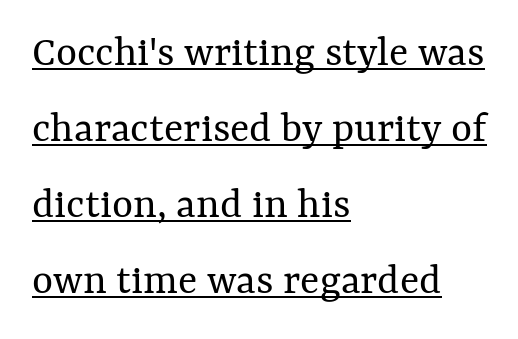
Caption: standard tracking, unaltered. Summary of weight: not heavy and not bold. The lines sit at an ordinary, default distance from one another. Think of a printed novel: that variable character pitch is what you see here. Horizontally, the lines are justified to the leading edge only.
